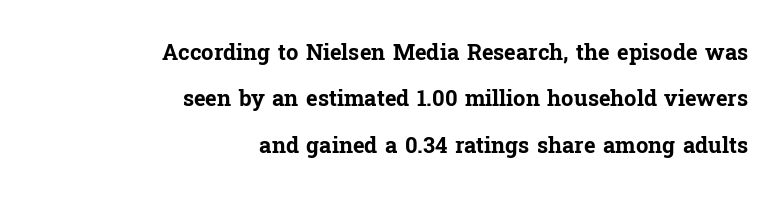
The image shows 22 px bold type, upright; set right-aligned, loose line spacing (2.11x), normal letter spacing, not underlined.
